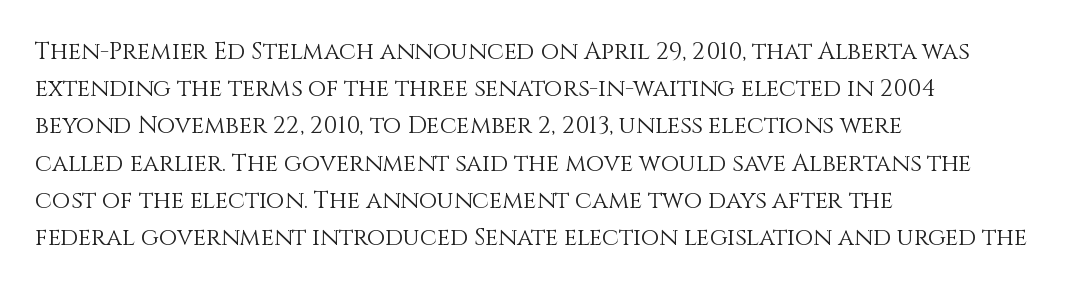
Ordinary non-slanted type is in use. This sample uses plain, unmodified letter spacing. Has an underline been added? It has not. The designer left line spacing at the default. The cut favours lightness, reaching ordinary text weight at its darkest. Layout note: lines flush left.
